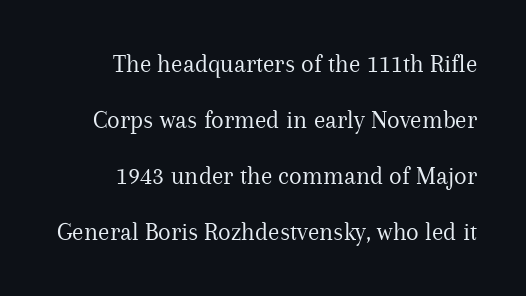
In terms of posture, this sample is upright. The space beneath each line is pristine and unruled. Is the type heavy? It reads as light-to-regular instead. Nothing unusual about the tracking: characters are spaced as the font intends. Widely set lines give the paragraph a tall, airy silhouette.
